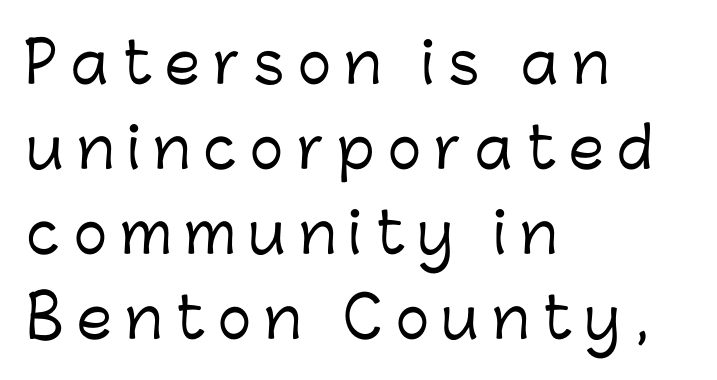
Q: Is the text italic (slanted)? A: No, it is upright.
Q: Is the typeface a serif or a sans-serif typeface? A: Sans-serif.
Q: Is the text underlined? A: No.
Q: How is the paragraph aligned? A: Left-aligned.
Q: Is the spacing between letters normal or unusually wide? A: Unusually wide.
Q: Is the spacing between lines tight, normal or loose? A: Normal.
Q: Width (condensed, normal, or wide)? A: Normal.
Q: Stroke contrast? A: Low.
Q: x-height? A: Medium.
Q: Monospaced? A: No.
